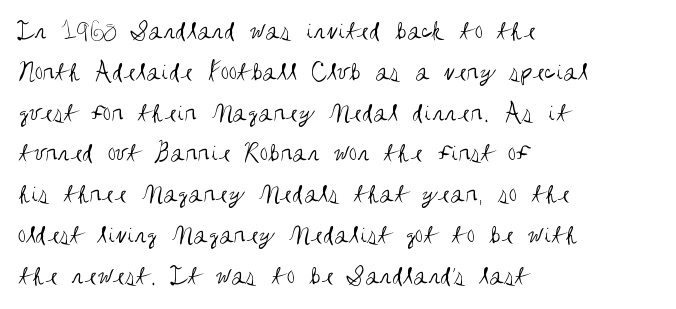
{"bold": "no", "underline": "no", "align": "left", "line_spacing": "normal", "line_spacing_ratio": 1.51, "letter_spacing": "normal", "letter_spacing_em": 0.0, "glyph_px": 27}
